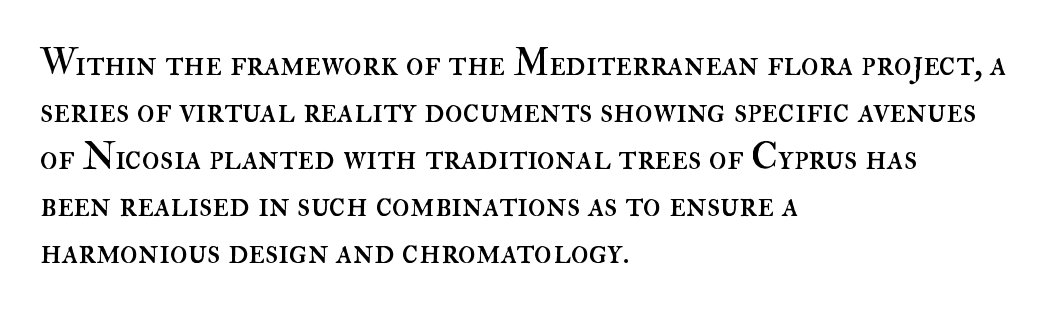
{"italic": "no", "bold": "no", "weight": "regular", "width": "normal", "stroke_contrast": "high", "x_height": "small", "monospaced": "no", "underline": "no", "align": "left", "line_spacing": "normal", "line_spacing_ratio": 1.27, "letter_spacing": "normal", "letter_spacing_em": 0.0, "glyph_px": 37}
